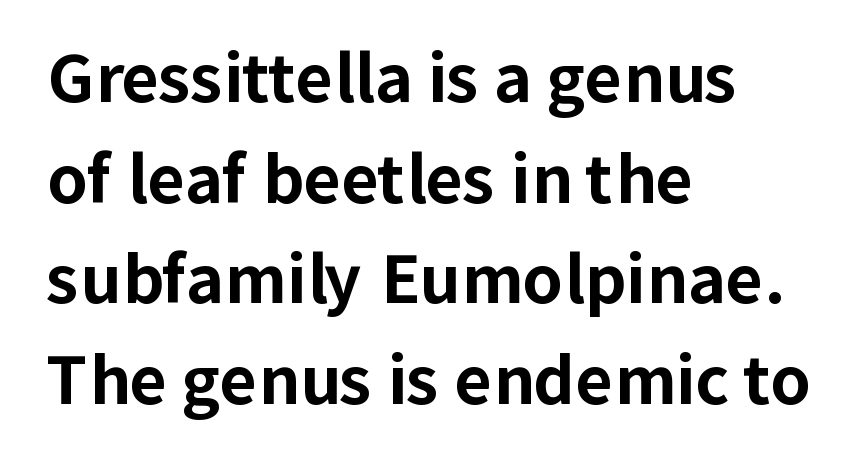
{"serif": "no", "italic": "no", "bold": "yes", "weight": "bold", "width": "normal", "stroke_contrast": "low", "x_height": "medium", "monospaced": "no", "underline": "no", "align": "left", "line_spacing": "normal", "line_spacing_ratio": 1.55, "letter_spacing": "normal", "letter_spacing_em": 0.0, "glyph_px": 65}
